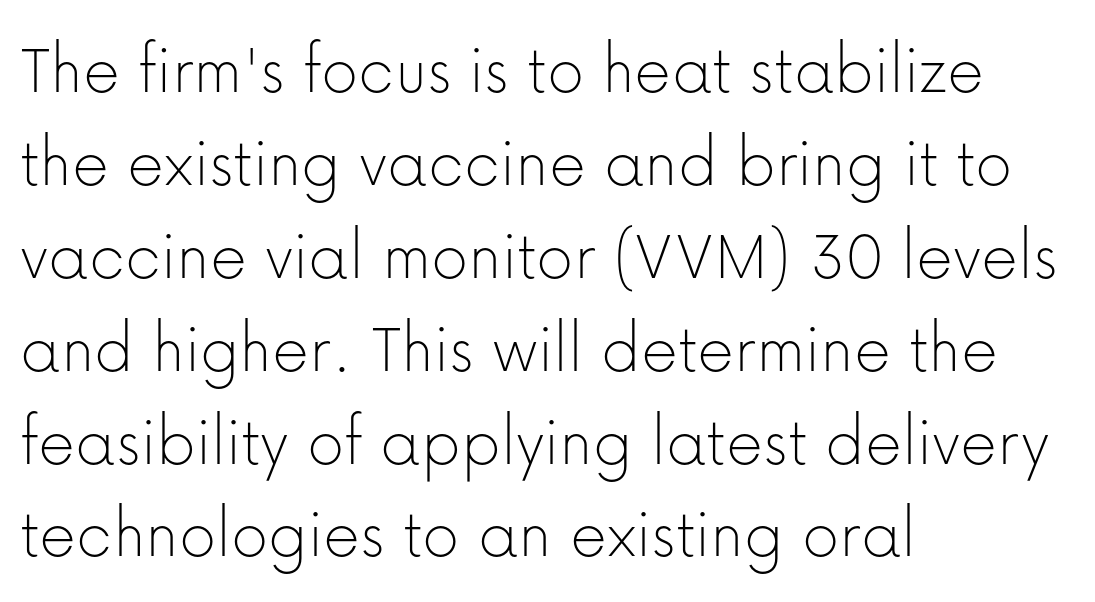
The image shows 72 px thin sans-serif type, upright; set left-aligned, normal line spacing (1.29x), normal letter spacing, not underlined; low stroke contrast and a medium x-height.
